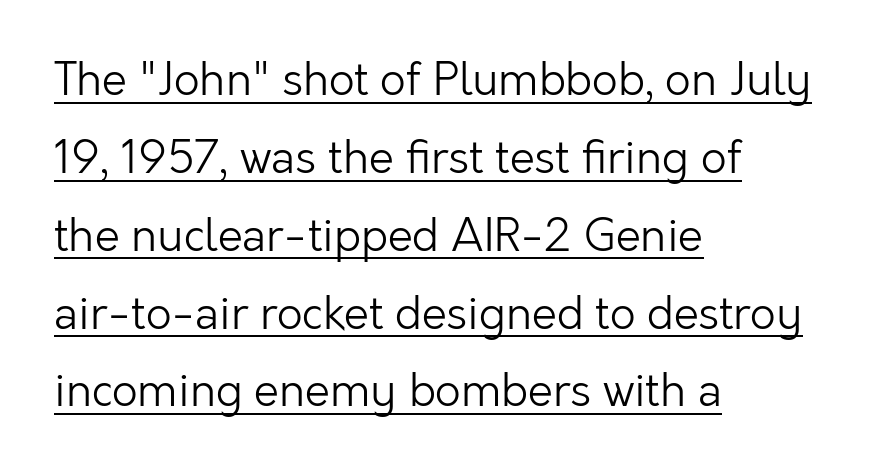
Q: Is the text bold? A: No.
Q: Is the text italic (slanted)? A: No, it is upright.
Q: Is the typeface a serif or a sans-serif typeface? A: Sans-serif.
Q: Is the text underlined? A: Yes.
Q: How is the paragraph aligned? A: Left-aligned.
Q: Is the spacing between letters normal or unusually wide? A: Normal.
Q: Width (condensed, normal, or wide)? A: Normal.
Q: Stroke contrast? A: Low.
Q: x-height? A: Medium.
Q: Monospaced? A: No.
